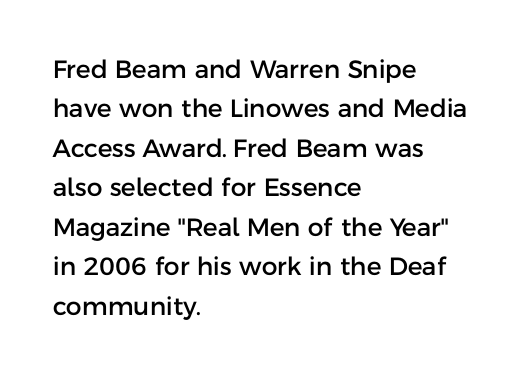
{"italic": "no", "underline": "no", "align": "left", "line_spacing": "normal", "line_spacing_ratio": 1.58, "letter_spacing": "normal", "letter_spacing_em": 0.0, "glyph_px": 25}
